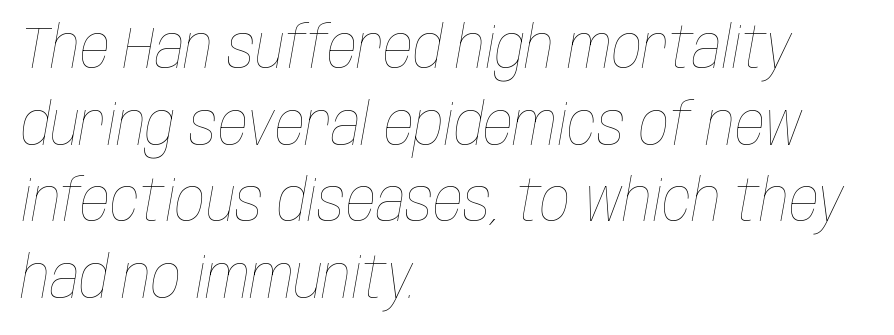
Q: Is the text bold? A: No.
Q: Is the text italic (slanted)? A: Yes, it leans right by about 10 degrees.
Q: Is the text underlined? A: No.
Q: How is the paragraph aligned? A: Left-aligned.
Q: Is the spacing between letters normal or unusually wide? A: Normal.
Q: Is the spacing between lines tight, normal or loose? A: Normal.
Q: Width (condensed, normal, or wide)? A: Condensed.
Q: Stroke contrast? A: Low.
Q: x-height? A: Large.
Q: Monospaced? A: No.
